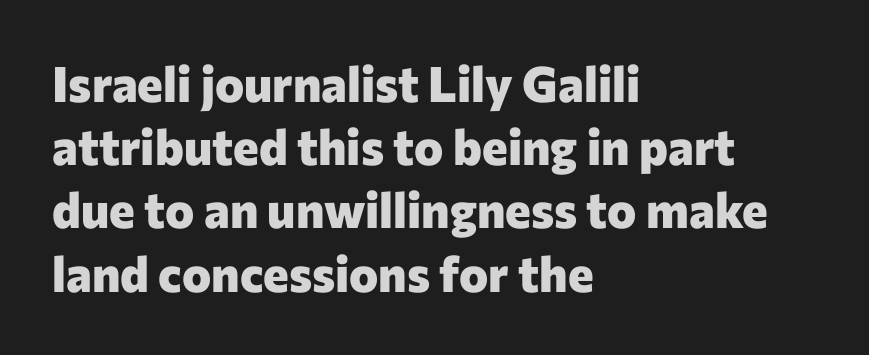
Q: Is the text bold? A: Yes.
Q: Is the text italic (slanted)? A: No, it is upright.
Q: Is the typeface a serif or a sans-serif typeface? A: Sans-serif.
Q: Is the text underlined? A: No.
Q: How is the paragraph aligned? A: Left-aligned.
Q: Is the spacing between letters normal or unusually wide? A: Normal.
Q: Is the spacing between lines tight, normal or loose? A: Normal.
Q: Width (condensed, normal, or wide)? A: Normal.
Q: Stroke contrast? A: Low.
Q: x-height? A: Medium.
Q: Monospaced? A: No.
